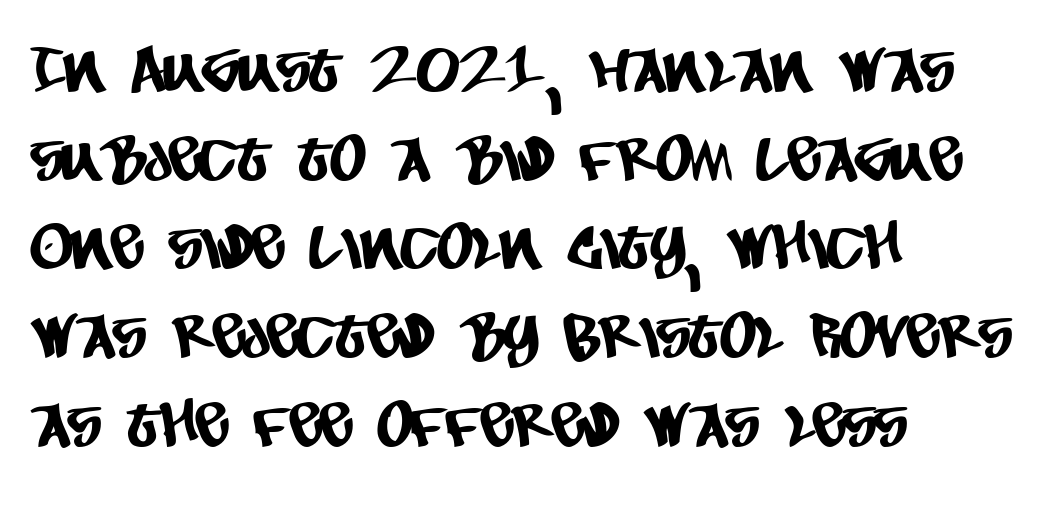
Q: Is the typeface a serif or a sans-serif typeface? A: Sans-serif.
Q: Is the text underlined? A: No.
Q: How is the paragraph aligned? A: Left-aligned.
Q: Is the spacing between letters normal or unusually wide? A: Normal.
Q: Is the spacing between lines tight, normal or loose? A: Normal.
Q: Width (condensed, normal, or wide)? A: Condensed.
Q: Stroke contrast? A: Low.
Q: x-height? A: Large.
Q: Monospaced? A: No.
